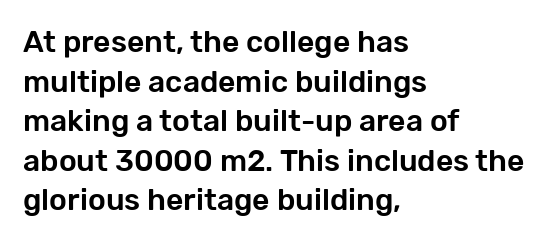
Q: Is the text italic (slanted)? A: No, it is upright.
Q: Is the typeface a serif or a sans-serif typeface? A: Sans-serif.
Q: Is the text underlined? A: No.
Q: How is the paragraph aligned? A: Left-aligned.
Q: Is the spacing between letters normal or unusually wide? A: Normal.
Q: Is the spacing between lines tight, normal or loose? A: Normal.
Q: Width (condensed, normal, or wide)? A: Normal.
Q: Stroke contrast? A: Low.
Q: x-height? A: Medium.
Q: Monospaced? A: No.
